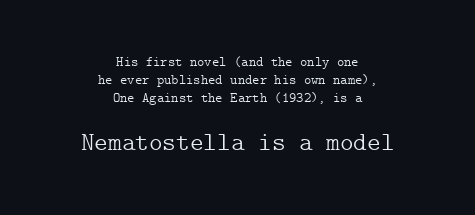
{"italic": "no", "bold": "no", "underline": "no", "align": "center", "line_spacing": "normal", "line_spacing_ratio": 1.27, "letter_spacing": "normal", "letter_spacing_em": 0.0, "larger_block": "second", "size_ratio": 1.86, "glyph_px": 26}
